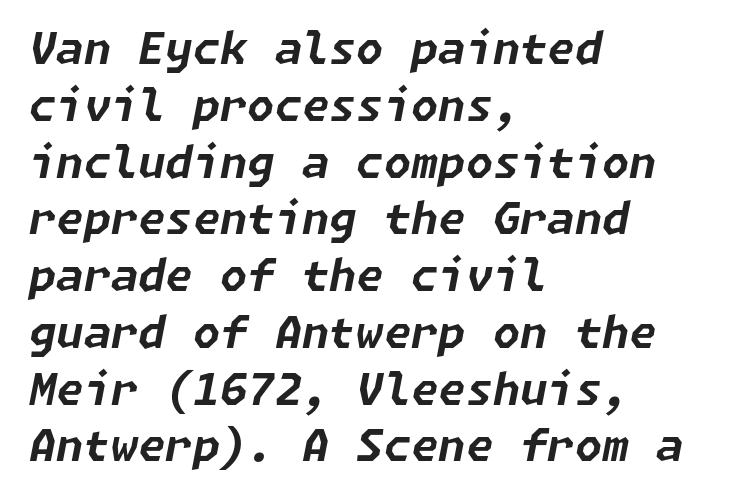
Letters rest on an invisible, unmarked baseline. Visually the block forms a straight wall on the left and a jagged coastline on the right. Vertical spacing — default. How heavy is the stroke? Heavy — this is a bold. You could call the tracking neutral — neither tight nor loose.
